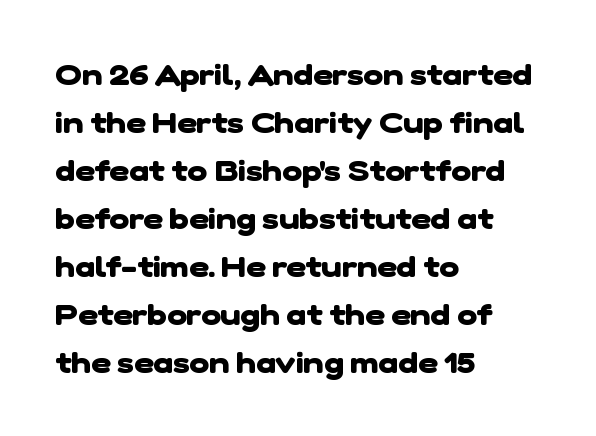
{"serif": "no", "bold": "yes", "weight": "heavy", "width": "normal", "stroke_contrast": "low", "x_height": "medium", "monospaced": "no", "underline": "no", "align": "left", "line_spacing": "normal", "line_spacing_ratio": 1.6, "letter_spacing": "normal", "letter_spacing_em": 0.0, "glyph_px": 30}
